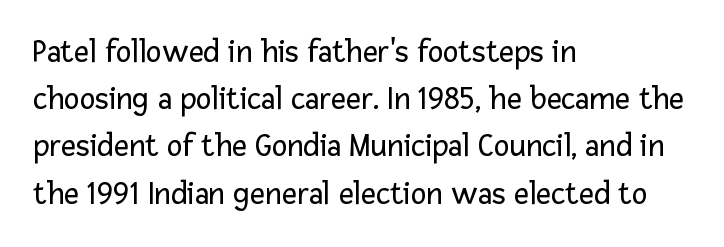
Q: Is the text bold? A: No.
Q: Is the text italic (slanted)? A: No, it is upright.
Q: Is the typeface a serif or a sans-serif typeface? A: Sans-serif.
Q: Is the text underlined? A: No.
Q: How is the paragraph aligned? A: Left-aligned.
Q: Is the spacing between letters normal or unusually wide? A: Normal.
Q: Is the spacing between lines tight, normal or loose? A: Normal.
Q: Width (condensed, normal, or wide)? A: Normal.
Q: Stroke contrast? A: Low.
Q: x-height? A: Medium.
Q: Monospaced? A: No.
